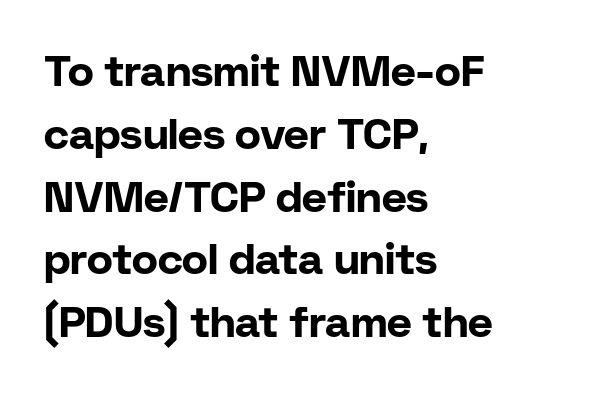
{"serif": "no", "italic": "no", "bold": "yes", "weight": "bold", "width": "normal", "stroke_contrast": "low", "x_height": "medium", "monospaced": "no", "underline": "no", "align": "left", "line_spacing": "normal", "line_spacing_ratio": 1.46, "letter_spacing": "normal", "letter_spacing_em": 0.0, "glyph_px": 43}
